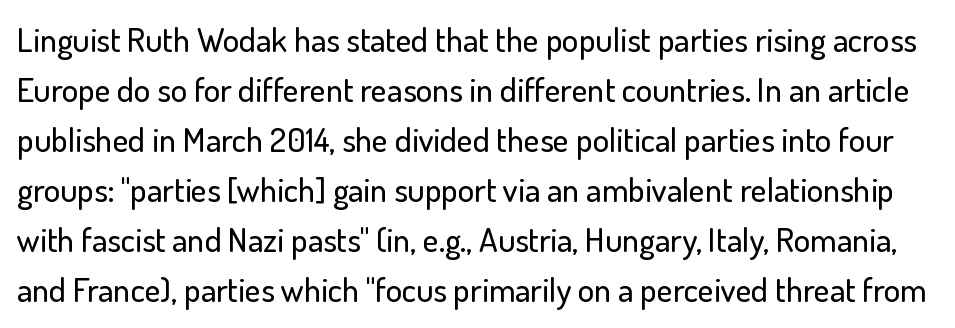
{"serif": "no", "italic": "no", "width": "normal", "stroke_contrast": "low", "x_height": "small", "monospaced": "no", "underline": "no", "line_spacing": "normal", "line_spacing_ratio": 1.47, "letter_spacing": "normal", "letter_spacing_em": 0.0, "glyph_px": 34}
